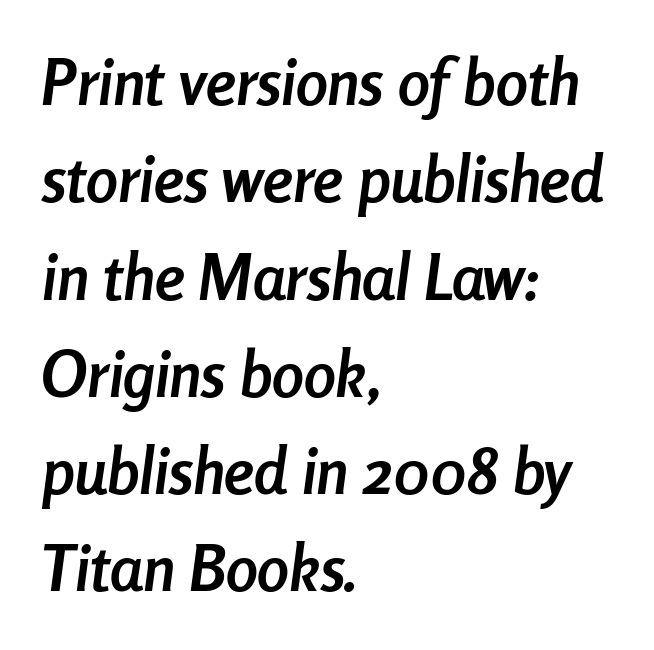
The image shows 64 px semibold, condensed type, italic (leaning right); set left-aligned, normal line spacing (1.52x), normal letter spacing, not underlined; low stroke contrast and a medium x-height.
